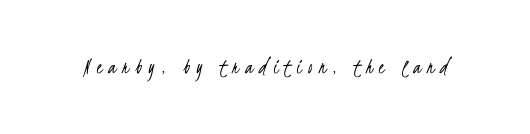
{"bold": "no", "underline": "no", "letter_spacing": "wide", "letter_spacing_em": 0.29, "glyph_px": 22}
